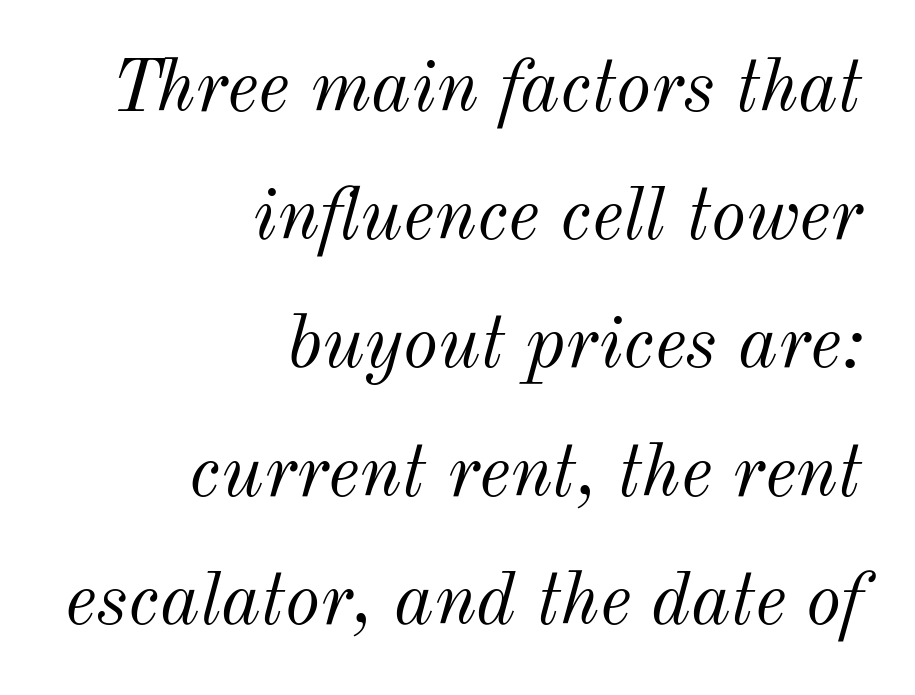
{"italic": "yes", "lean": "right", "slant_degrees": 12, "bold": "no", "weight": "light", "width": "normal", "stroke_contrast": "medium", "x_height": "small", "monospaced": "no", "underline": "no", "align": "right", "line_spacing_ratio": 1.71, "letter_spacing": "normal", "letter_spacing_em": 0.0, "glyph_px": 75}
